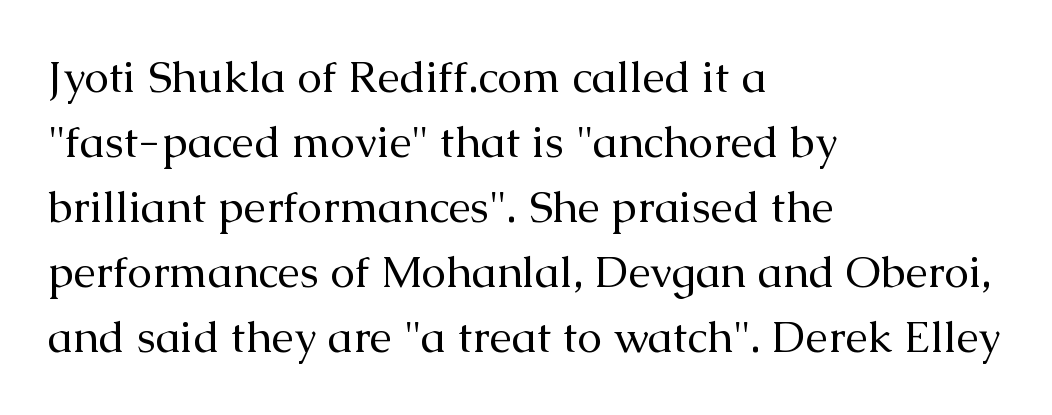
The image shows 44 px regular-weight serif type, upright; set left-aligned, normal line spacing (1.48x), normal letter spacing, not underlined; medium stroke contrast and a medium x-height.
